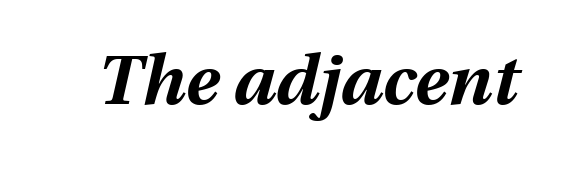
The image shows 70 px bold type, italic (leaning right); set normal letter spacing, not underlined; medium stroke contrast and a medium x-height.
